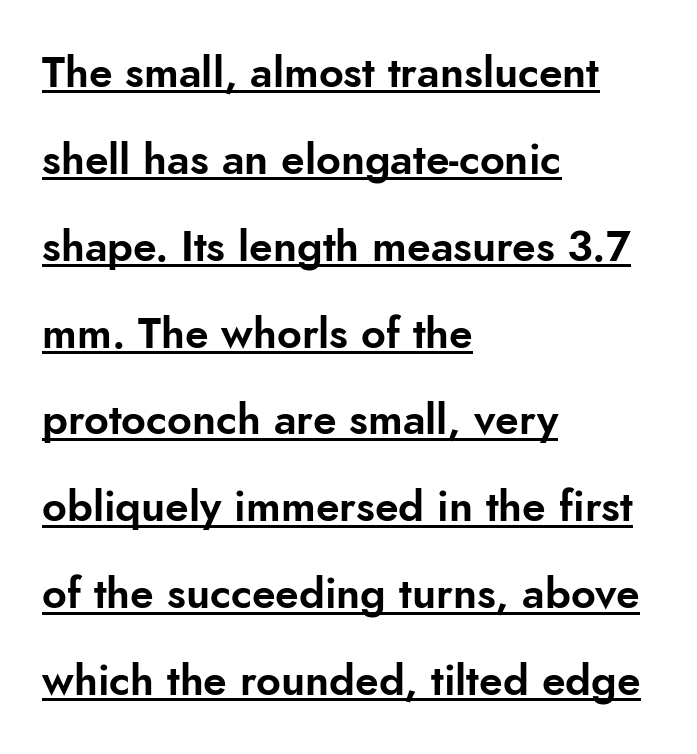
The image shows 43 px sans-serif type, upright; set left-aligned, loose line spacing (2.02x), normal letter spacing, underlined; low stroke contrast and a small x-height.
